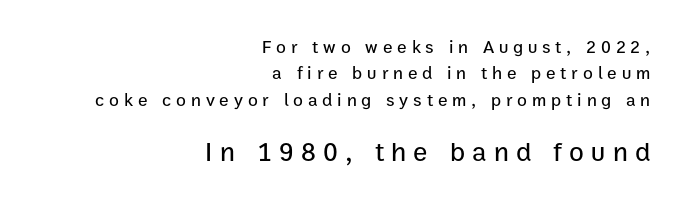
The image shows 27 px text type, upright; set right-aligned, normal line spacing (1.47x), unusually wide letter spacing (+0.27 em), not underlined; the second (bottom) block is 1.5x larger.
